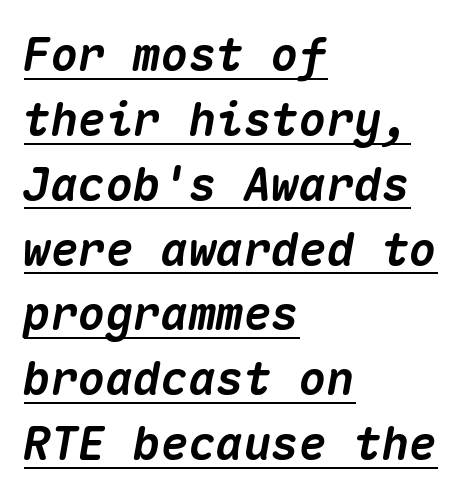
{"italic": "yes", "lean": "right", "slant_degrees": 10, "bold": "yes", "weight": "heavy", "width": "normal", "stroke_contrast": "medium", "x_height": "medium", "monospaced": "yes", "underline": "yes", "align": "left", "line_spacing": "normal", "line_spacing_ratio": 1.41, "letter_spacing": "normal", "letter_spacing_em": 0.0, "glyph_px": 46}
